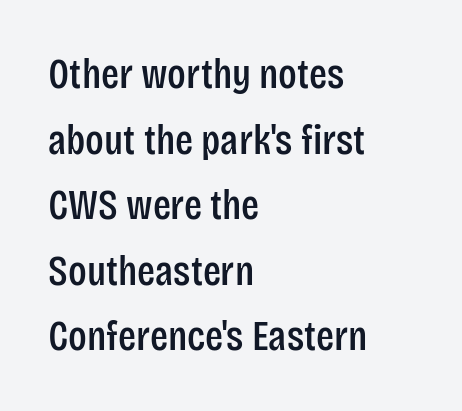
Each row of text sits above clean, open space. Varying glyph widths throughout — classic text-font behaviour. A typesetter would call this zero additional tracking. The letters stand upright; this is a roman face. Whoever set this chose a conventional vertical rhythm. Typeset ragged right — the left edge is the straight one.
